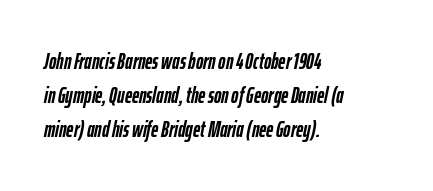
Underlining? Definitely not there. Reading down the column, the eye jumps a familiar distance to each next line. Heavy, bold letterforms. Nothing unusual about the tracking: characters are spaced as the font intends. Posture: slanted. Horizontal alignment here is leftward, the default for most running prose.
